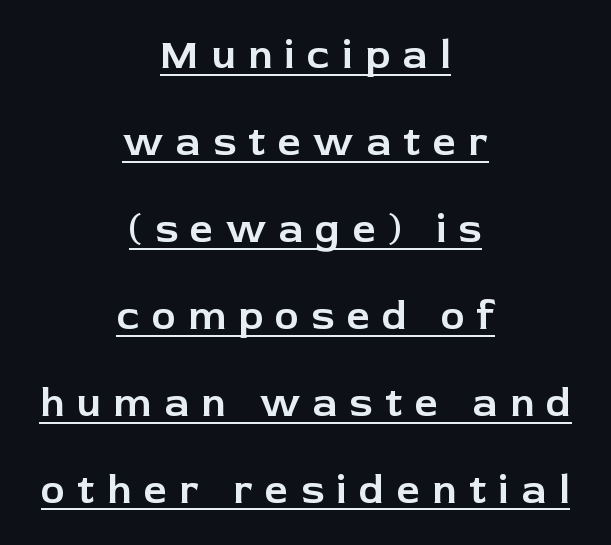
The image shows 41 px sans-serif type, upright; set centered, loose line spacing (2.12x), unusually wide letter spacing (+0.3 em), underlined; low stroke contrast and a medium x-height.
